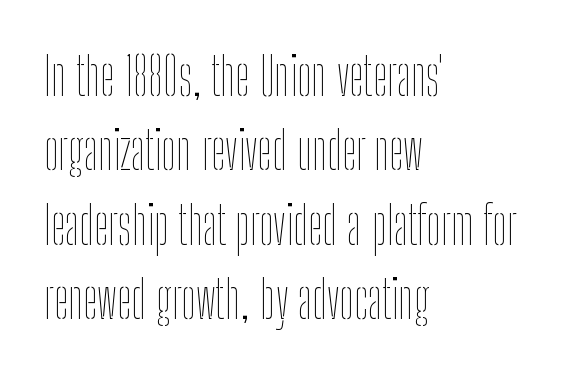
Q: Is the text bold? A: No.
Q: Is the text italic (slanted)? A: No, it is upright.
Q: Is the text underlined? A: No.
Q: How is the paragraph aligned? A: Left-aligned.
Q: Is the spacing between letters normal or unusually wide? A: Normal.
Q: Is the spacing between lines tight, normal or loose? A: Normal.
Q: Width (condensed, normal, or wide)? A: Condensed.
Q: Stroke contrast? A: Low.
Q: x-height? A: Medium.
Q: Monospaced? A: No.
